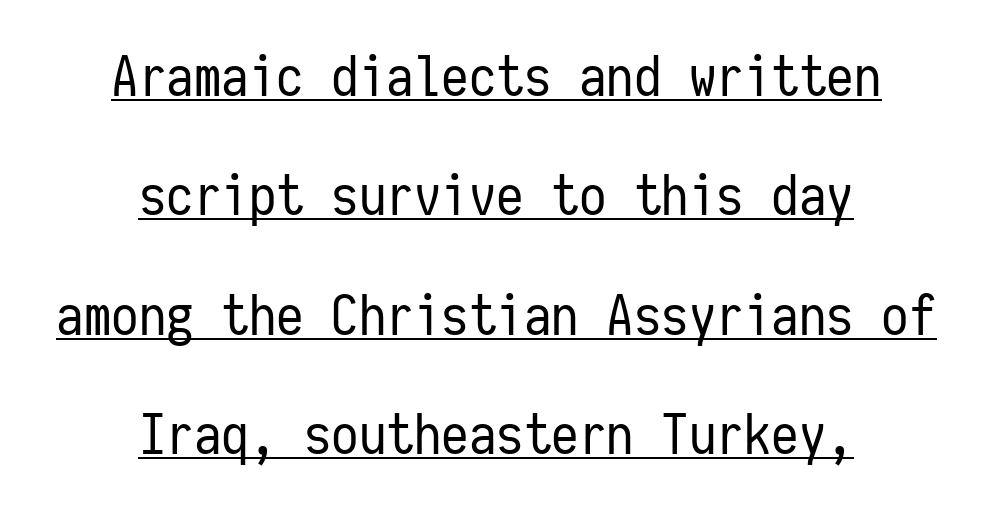
The image shows 55 px regular-weight, condensed sans-serif type, upright, monospaced; set centered, loose line spacing (2.17x), normal letter spacing, underlined; low stroke contrast and a medium x-height.
